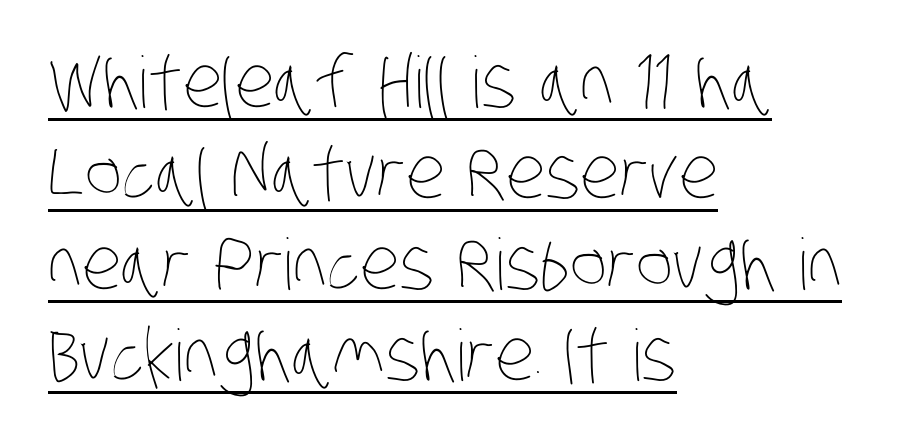
{"bold": "no", "weight": "thin", "width": "condensed", "stroke_contrast": "low", "x_height": "large", "monospaced": "no", "underline": "yes", "align": "left", "line_spacing": "normal", "line_spacing_ratio": 1.28, "letter_spacing": "normal", "letter_spacing_em": 0.0, "glyph_px": 71}
